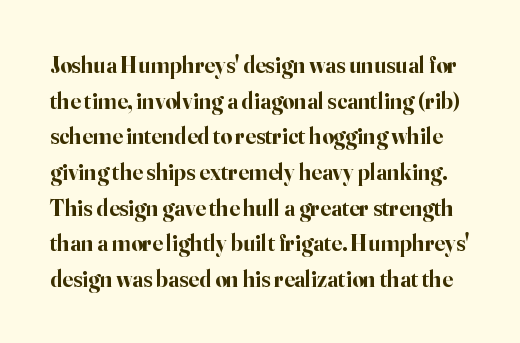
Q: Is the text bold? A: Yes.
Q: Is the text italic (slanted)? A: No, it is upright.
Q: Is the text underlined? A: No.
Q: Is the spacing between letters normal or unusually wide? A: Normal.
Q: Is the spacing between lines tight, normal or loose? A: Normal.
